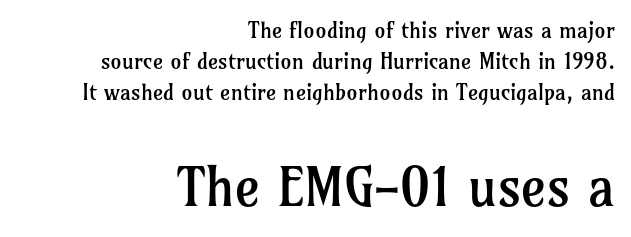
Q: Is the text bold? A: No.
Q: Is the text italic (slanted)? A: No, it is upright.
Q: Is the typeface a serif or a sans-serif typeface? A: Serif.
Q: Is the text underlined? A: No.
Q: How is the paragraph aligned? A: Right-aligned.
Q: Is the spacing between letters normal or unusually wide? A: Normal.
Q: Is the spacing between lines tight, normal or loose? A: Normal.
Q: Which block of text is set in a larger size, the first (top) or the second (bottom)? A: The second (bottom) one.
Q: Width (condensed, normal, or wide)? A: Normal.
Q: Stroke contrast? A: Low.
Q: x-height? A: Medium.
Q: Monospaced? A: No.
